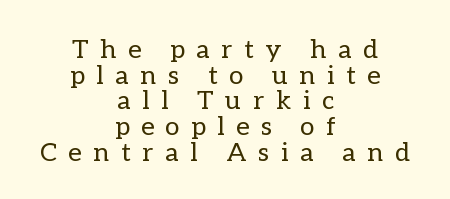
{"italic": "no", "bold": "no", "underline": "no", "align": "center", "line_spacing": "tight", "line_spacing_ratio": 0.99, "letter_spacing": "wide", "letter_spacing_em": 0.45, "glyph_px": 26}
